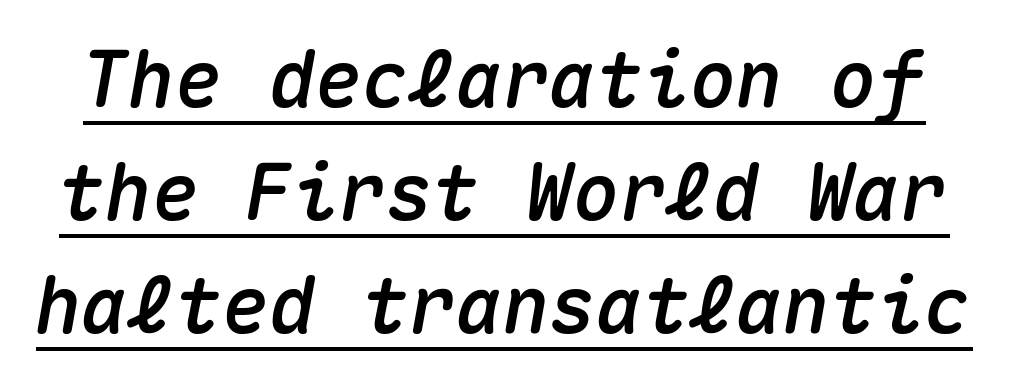
Q: Is the text italic (slanted)? A: Yes, it leans right by about 10 degrees.
Q: Is the text underlined? A: Yes.
Q: Is the spacing between letters normal or unusually wide? A: Normal.
Q: Is the spacing between lines tight, normal or loose? A: Normal.
Q: Width (condensed, normal, or wide)? A: Normal.
Q: Stroke contrast? A: Medium.
Q: x-height? A: Medium.
Q: Monospaced? A: Yes.
